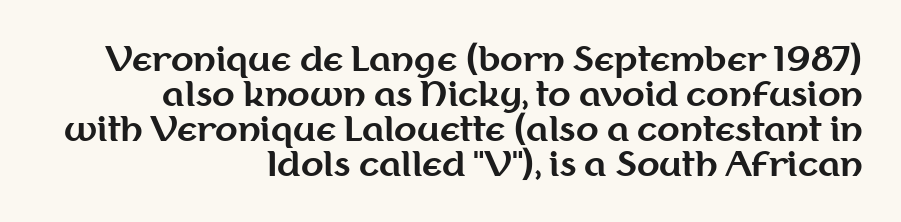
{"serif": "no", "italic": "no", "bold": "yes", "weight": "bold", "width": "normal", "stroke_contrast": "medium", "x_height": "medium", "monospaced": "no", "underline": "no", "align": "right", "line_spacing": "tight", "line_spacing_ratio": 1.06, "letter_spacing": "normal", "letter_spacing_em": 0.0, "glyph_px": 33}
